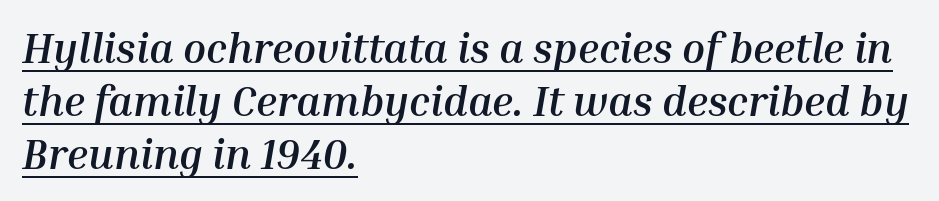
Quick note: italic. Emphasis is given by a line drawn under the lettering. Is this a fixed-width face? No — the glyphs have proportional, varying widths. As a designer I'd log this as weight 700, bold.
